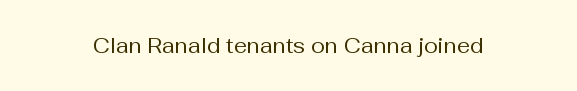
{"italic": "no", "bold": "no", "underline": "no", "letter_spacing": "normal", "letter_spacing_em": 0.0, "glyph_px": 21}
